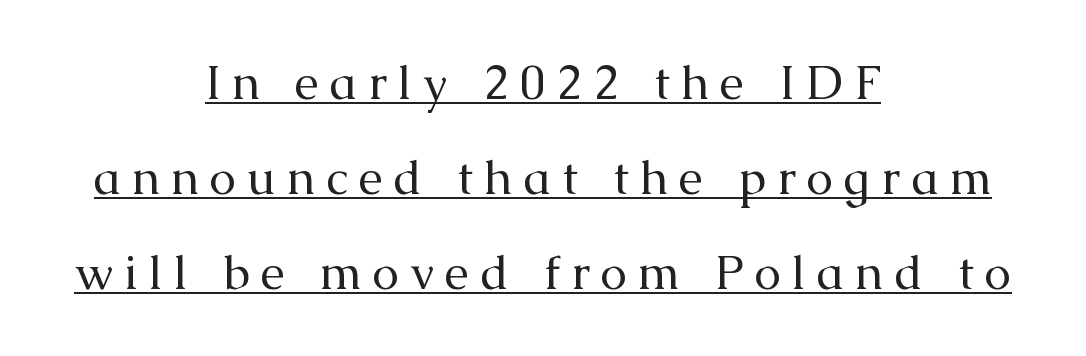
Q: Is the text bold? A: No.
Q: Is the text italic (slanted)? A: No, it is upright.
Q: Is the typeface a serif or a sans-serif typeface? A: Serif.
Q: Is the text underlined? A: Yes.
Q: How is the paragraph aligned? A: Centered.
Q: Is the spacing between letters normal or unusually wide? A: Unusually wide.
Q: Is the spacing between lines tight, normal or loose? A: Loose.
Q: Width (condensed, normal, or wide)? A: Normal.
Q: Stroke contrast? A: Medium.
Q: x-height? A: Medium.
Q: Monospaced? A: No.
